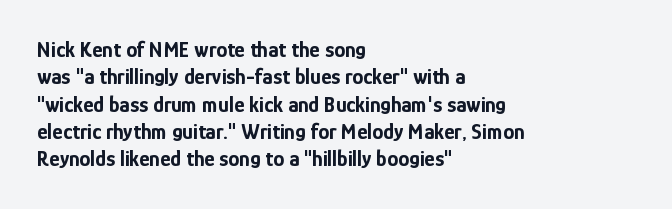
Chunky letters — that's bold for sure. Caption: standard tracking, unaltered. Descenders are the only things crossing below the line. Typeset ragged right — the left edge is the straight one. The letters stand upright; this is a roman face.
